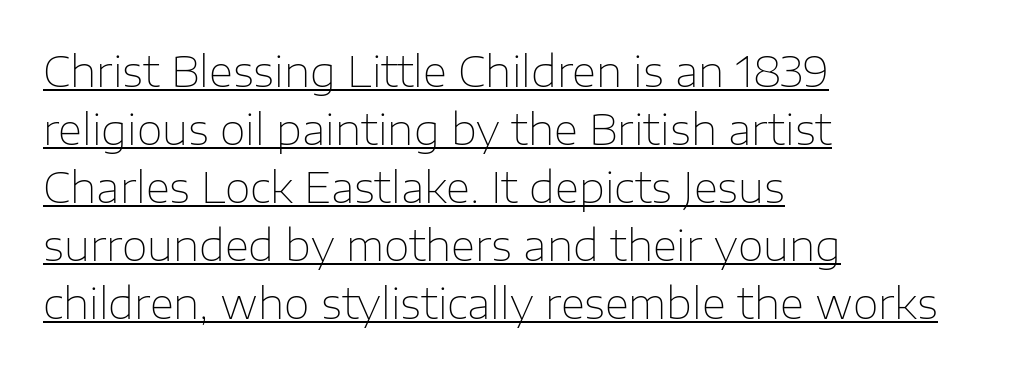
{"serif": "no", "italic": "no", "bold": "no", "weight": "thin", "width": "normal", "stroke_contrast": "low", "x_height": "medium", "monospaced": "no", "underline": "yes", "align": "left", "line_spacing": "normal", "line_spacing_ratio": 1.38, "letter_spacing": "normal", "letter_spacing_em": 0.0, "glyph_px": 42}
